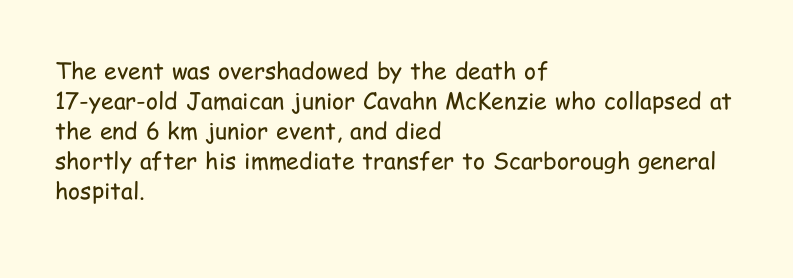
The image shows 23 px text type, upright; set left-aligned, normal line spacing (1.3x), normal letter spacing, not underlined.
